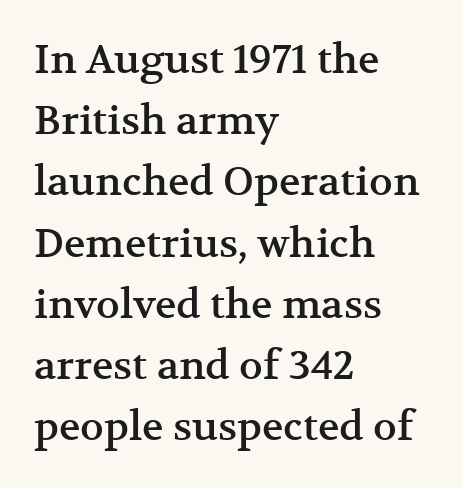
The lettering stays uniformly vertical, giving the passage a roman look. A bare baseline throughout the passage. Students, observe: this is what conventionally led text looks like. A student would call this left alignment; a typographer would say flush left, rag right.
